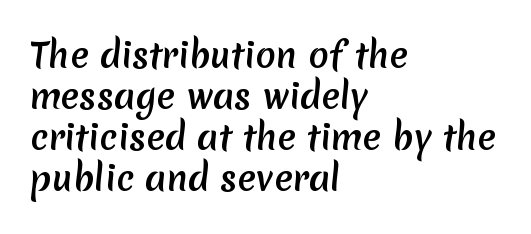
The typesetter chose a ragged-right arrangement here. Honestly, the letter spacing is just normal — you wouldn't notice it. I'd call this a sans setting — the letters go barefoot. Each letter keeps its own natural width here, so spacing adapts to shape. A bare baseline throughout the passage.
